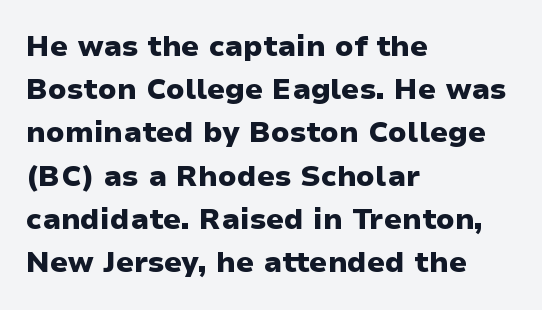
Q: Is the text bold? A: Yes.
Q: Is the text italic (slanted)? A: No, it is upright.
Q: Is the typeface a serif or a sans-serif typeface? A: Sans-serif.
Q: Is the text underlined? A: No.
Q: How is the paragraph aligned? A: Left-aligned.
Q: Is the spacing between letters normal or unusually wide? A: Normal.
Q: Is the spacing between lines tight, normal or loose? A: Normal.
Q: Width (condensed, normal, or wide)? A: Normal.
Q: Stroke contrast? A: Low.
Q: x-height? A: Medium.
Q: Monospaced? A: No.
